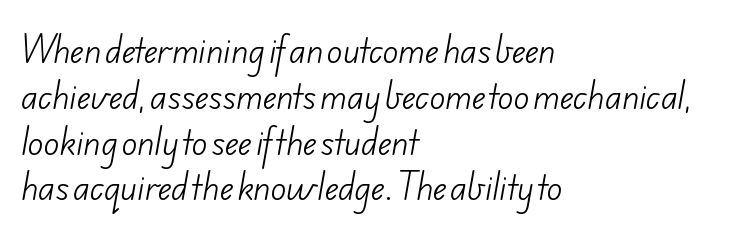
{"serif": "no", "bold": "no", "weight": "light", "width": "normal", "stroke_contrast": "low", "x_height": "small", "monospaced": "no", "underline": "no", "align": "left", "line_spacing": "normal", "line_spacing_ratio": 1.43, "letter_spacing": "normal", "letter_spacing_em": 0.0, "glyph_px": 32}
